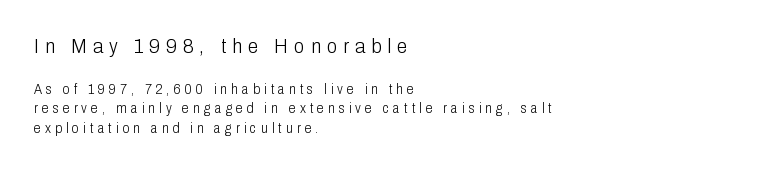
Unbolded letterforms with no extra heft. There is plenty of visible air inserted between adjacent glyphs. Alignment: flush left. Each new line begins a customary step beneath the previous one. In terms of posture, this sample is upright.
